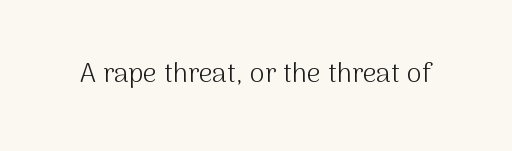
{"italic": "no", "bold": "no", "underline": "no", "letter_spacing": "normal", "letter_spacing_em": 0.0, "glyph_px": 27}
